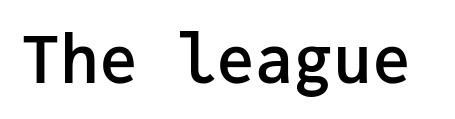
{"serif": "no", "italic": "no", "bold": "semi", "weight": "semibold", "width": "normal", "stroke_contrast": "low", "x_height": "medium", "monospaced": "yes", "underline": "no", "letter_spacing": "normal", "letter_spacing_em": 0.0, "glyph_px": 65}
